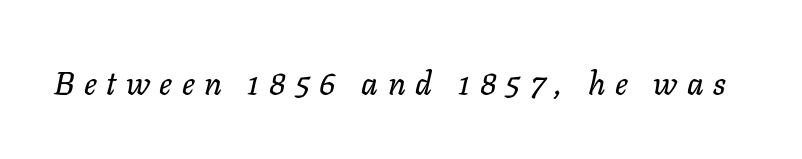
{"italic": "yes", "lean": "right", "slant_degrees": 11, "width": "normal", "stroke_contrast": "low", "x_height": "medium", "monospaced": "no", "underline": "no", "letter_spacing": "wide", "letter_spacing_em": 0.3, "glyph_px": 32}
